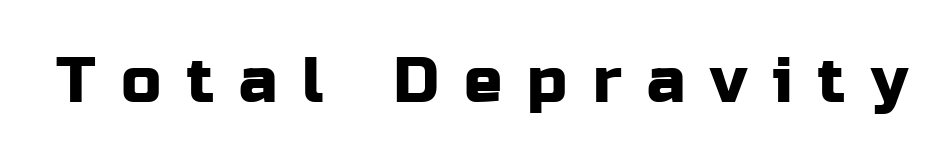
Q: Is the text italic (slanted)? A: No, it is upright.
Q: Is the typeface a serif or a sans-serif typeface? A: Sans-serif.
Q: Is the text underlined? A: No.
Q: Is the spacing between letters normal or unusually wide? A: Unusually wide.
Q: Width (condensed, normal, or wide)? A: Normal.
Q: Stroke contrast? A: Low.
Q: x-height? A: Medium.
Q: Monospaced? A: No.
